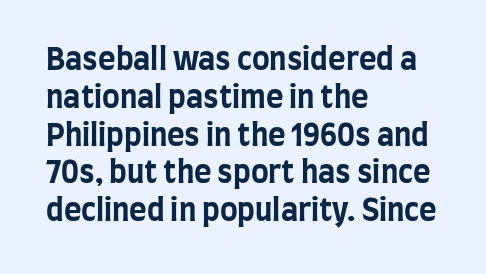
Q: Is the text bold? A: Yes.
Q: Is the text italic (slanted)? A: No, it is upright.
Q: Is the typeface a serif or a sans-serif typeface? A: Sans-serif.
Q: Is the text underlined? A: No.
Q: How is the paragraph aligned? A: Left-aligned.
Q: Is the spacing between letters normal or unusually wide? A: Normal.
Q: Is the spacing between lines tight, normal or loose? A: Normal.
Q: Width (condensed, normal, or wide)? A: Condensed.
Q: Stroke contrast? A: Low.
Q: x-height? A: Large.
Q: Monospaced? A: No.
